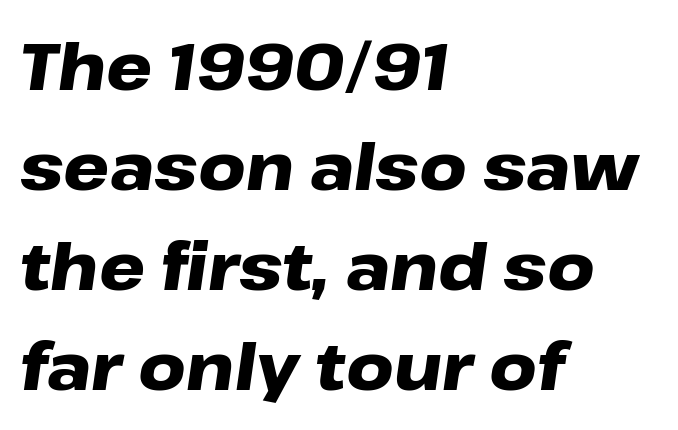
{"italic": "yes", "lean": "right", "slant_degrees": 8, "bold": "yes", "weight": "heavy", "width": "wide", "stroke_contrast": "low", "x_height": "medium", "monospaced": "no", "underline": "no", "align": "left", "line_spacing": "normal", "line_spacing_ratio": 1.54, "letter_spacing": "normal", "letter_spacing_em": 0.0, "glyph_px": 65}
